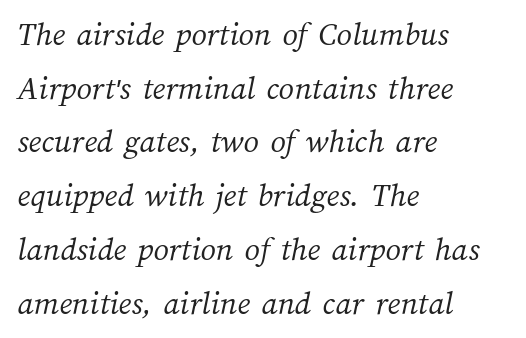
Q: Is the text bold? A: No.
Q: Is the text underlined? A: No.
Q: How is the paragraph aligned? A: Left-aligned.
Q: Is the spacing between letters normal or unusually wide? A: Normal.
Q: Is the spacing between lines tight, normal or loose? A: Normal.
Q: Width (condensed, normal, or wide)? A: Normal.
Q: Stroke contrast? A: Medium.
Q: x-height? A: Medium.
Q: Monospaced? A: No.
